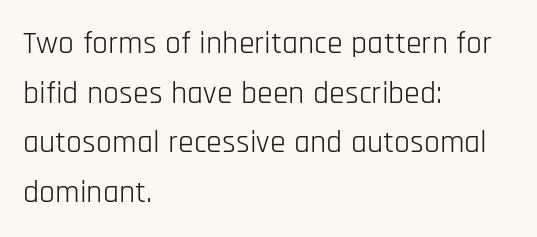
{"serif": "no", "italic": "no", "bold": "no", "weight": "light", "width": "condensed", "stroke_contrast": "low", "x_height": "large", "monospaced": "no", "underline": "no", "align": "left", "line_spacing": "normal", "line_spacing_ratio": 1.55, "letter_spacing": "normal", "letter_spacing_em": 0.0, "glyph_px": 32}
